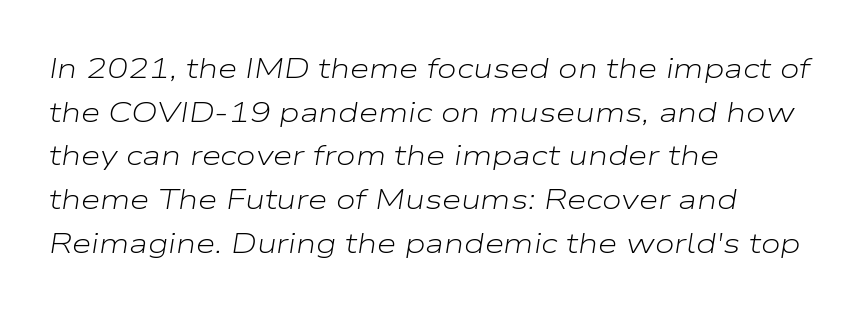
The image shows 28 px light, wide type, italic (leaning right); set left-aligned, normal line spacing (1.56x), normal letter spacing, not underlined; low stroke contrast and a medium x-height.
